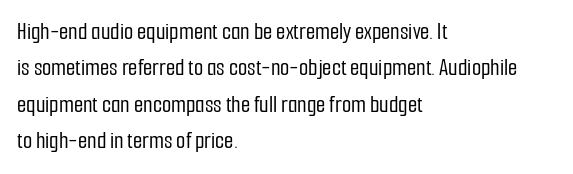
A normal amount of white space separates one row of letters from the next. Is there any slant? The stems are plumb. Nobody touched the tracking dial on this one. Quick note: underline off.
